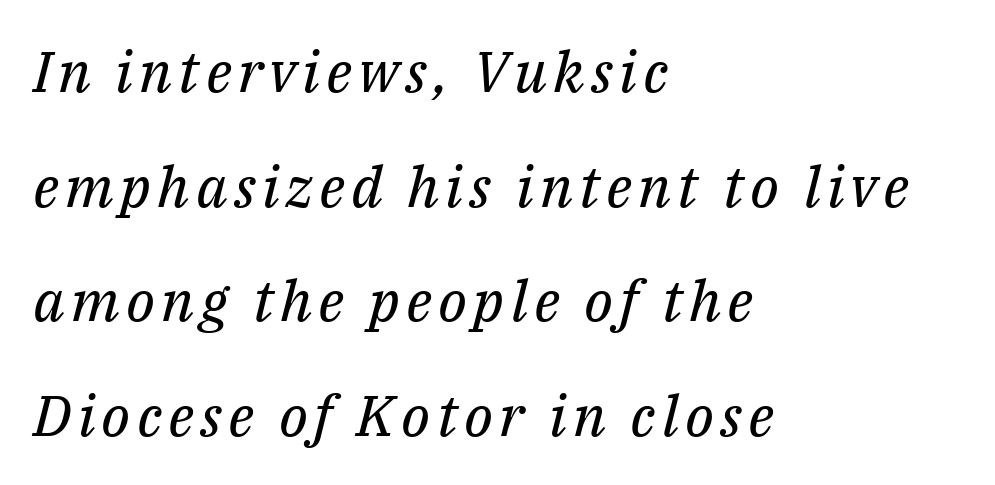
Q: Is the text bold? A: No.
Q: Is the text italic (slanted)? A: Yes, it leans right by about 14 degrees.
Q: Is the typeface a serif or a sans-serif typeface? A: Serif.
Q: Is the text underlined? A: No.
Q: How is the paragraph aligned? A: Left-aligned.
Q: Is the spacing between lines tight, normal or loose? A: Loose.
Q: Width (condensed, normal, or wide)? A: Normal.
Q: Stroke contrast? A: Medium.
Q: x-height? A: Medium.
Q: Monospaced? A: No.
